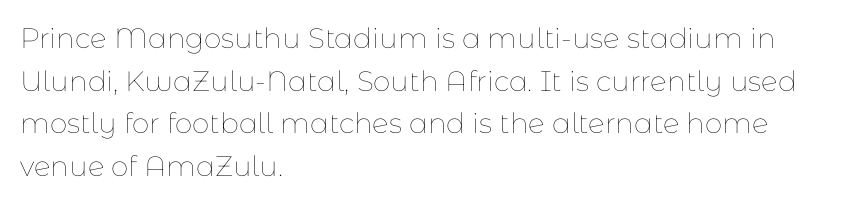
The image shows 28 px thin type, upright; set left-aligned, normal line spacing (1.52x), normal letter spacing, not underlined; low stroke contrast and a medium x-height.
